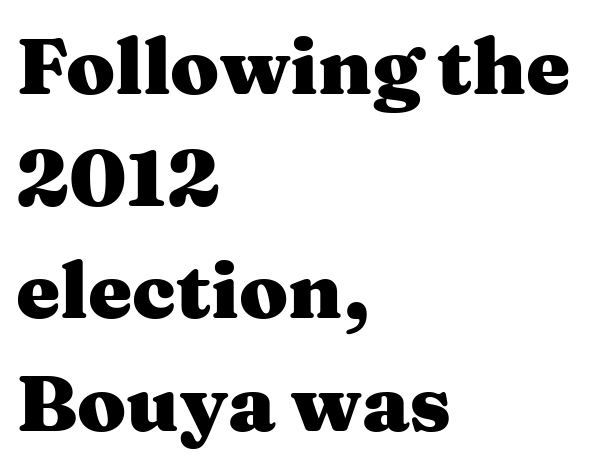
The image shows 79 px heavy, wide serif type, upright; set left-aligned, normal line spacing (1.42x), normal letter spacing, not underlined; medium stroke contrast and a medium x-height.
